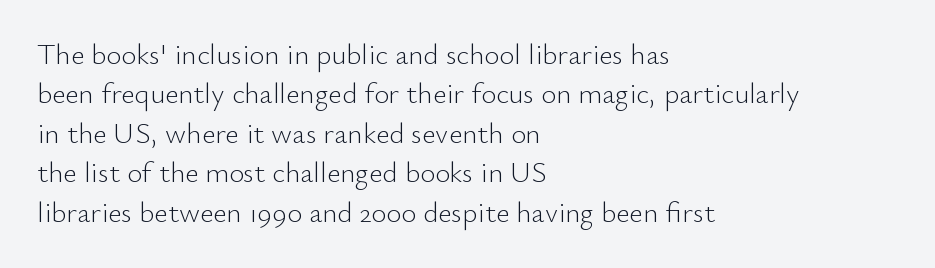
The image shows 29 px light sans-serif type, upright; set left-aligned, normal line spacing (1.36x), normal letter spacing, not underlined; low stroke contrast and a small x-height.
